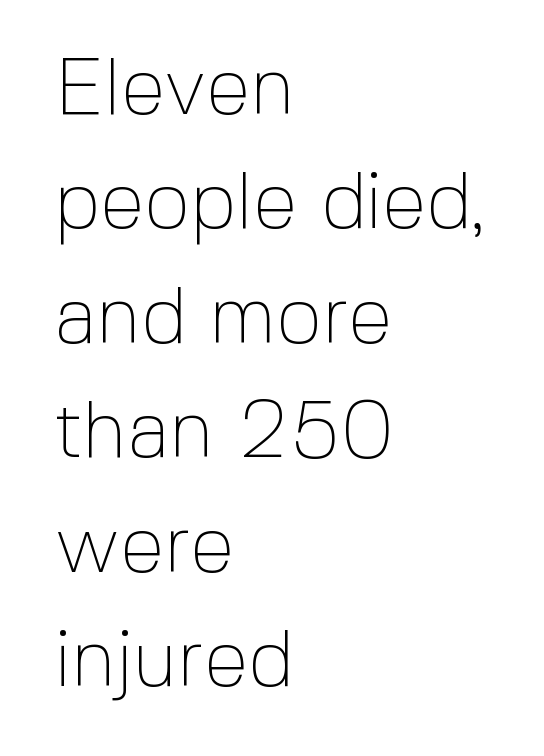
The passage is arranged the way most books set body copy — flush left. A quiet, ordinary-to-light weight characterises the typeface. The designer left line spacing at the default. Italic? Not at all — the glyphs are vertical.
